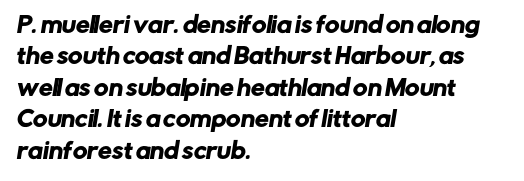
The image shows 22 px text type; set left-aligned, normal line spacing (1.43x), normal letter spacing, not underlined.
